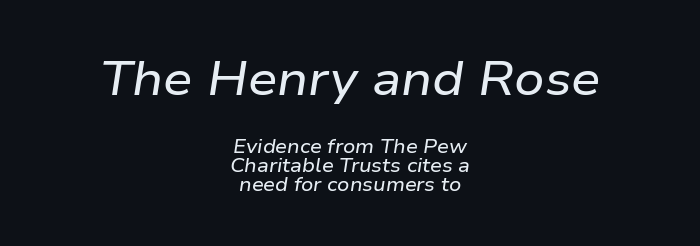
Q: Is the text italic (slanted)? A: Yes, it leans right by about 9 degrees.
Q: Is the text underlined? A: No.
Q: How is the paragraph aligned? A: Centered.
Q: Is the spacing between letters normal or unusually wide? A: Normal.
Q: Is the spacing between lines tight, normal or loose? A: Tight.
Q: Which block of text is set in a larger size, the first (top) or the second (bottom)? A: The first (top) one.
Q: Width (condensed, normal, or wide)? A: Wide.
Q: Stroke contrast? A: Low.
Q: x-height? A: Medium.
Q: Monospaced? A: No.
